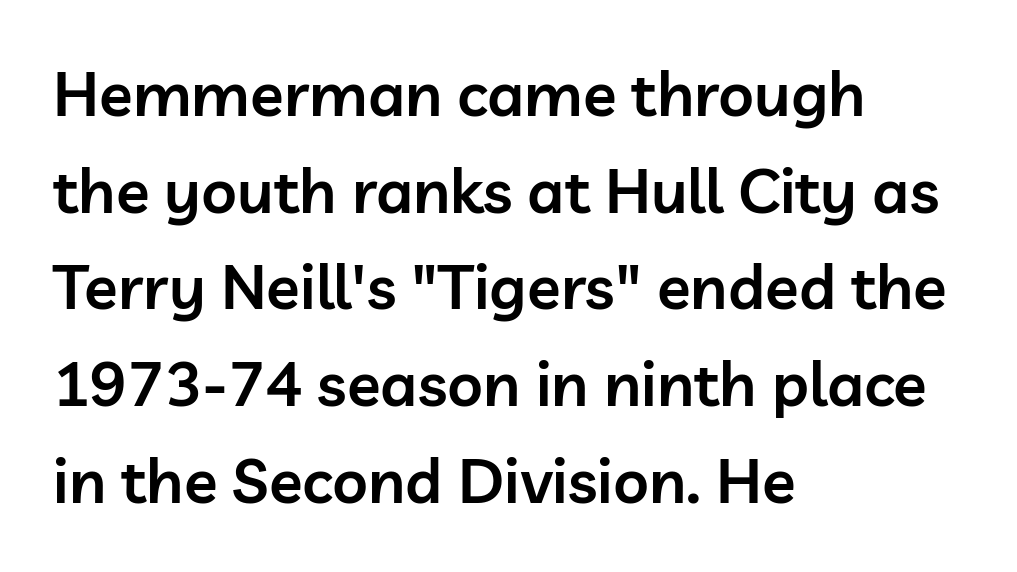
{"serif": "no", "italic": "no", "bold": "semi", "weight": "semibold", "width": "normal", "stroke_contrast": "low", "x_height": "medium", "monospaced": "no", "underline": "no", "align": "left", "line_spacing": "normal", "line_spacing_ratio": 1.56, "letter_spacing": "normal", "letter_spacing_em": 0.0, "glyph_px": 62}
